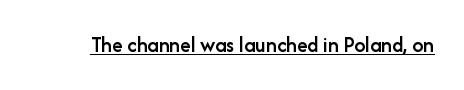
Typesetter's note: demi weight, one step under bold. This sample uses plain, unmodified letter spacing. Honestly, the underline is the first thing you notice here. A typesetter would mark this as roman, not italic.
